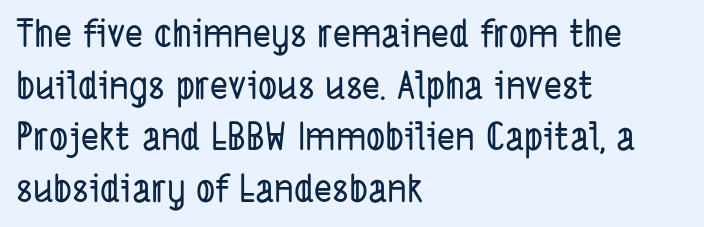
The image shows 38 px condensed sans-serif type; set left-aligned, normal line spacing (1.36x), normal letter spacing, not underlined; low stroke contrast and a medium x-height.
